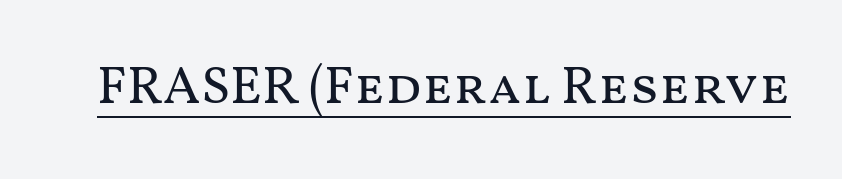
Q: Is the text bold? A: No.
Q: Is the text italic (slanted)? A: No, it is upright.
Q: Is the text underlined? A: Yes.
Q: Is the spacing between letters normal or unusually wide? A: Normal.
Q: Width (condensed, normal, or wide)? A: Wide.
Q: Stroke contrast? A: Medium.
Q: x-height? A: Medium.
Q: Monospaced? A: No.
